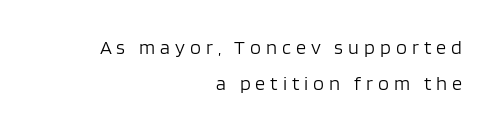
The image shows 20 px text type, upright; set right-aligned, line spacing 1.78x, unusually wide letter spacing (+0.25 em), not underlined.
